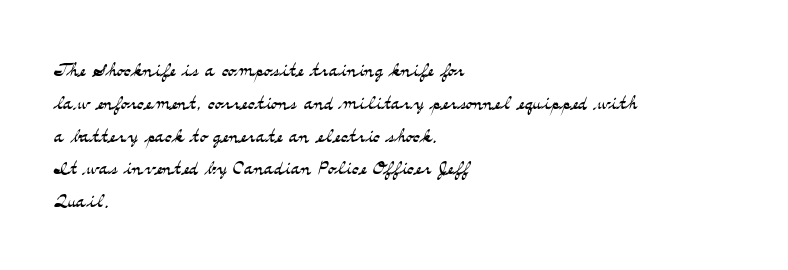
The image shows 26 px text type; set left-aligned, normal line spacing (1.26x), normal letter spacing, not underlined.
